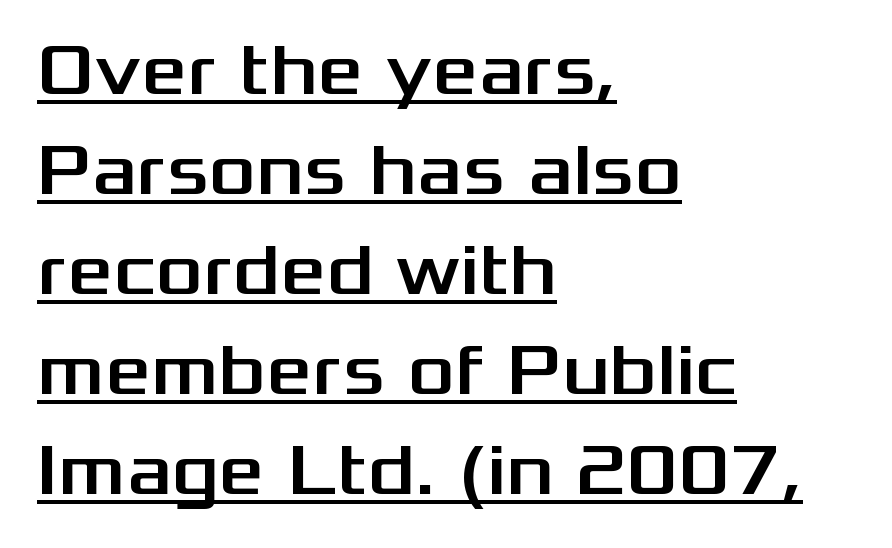
{"serif": "no", "italic": "no", "width": "wide", "stroke_contrast": "medium", "x_height": "medium", "monospaced": "no", "underline": "yes", "align": "left", "line_spacing": "normal", "line_spacing_ratio": 1.39, "letter_spacing": "normal", "letter_spacing_em": 0.0, "glyph_px": 72}
